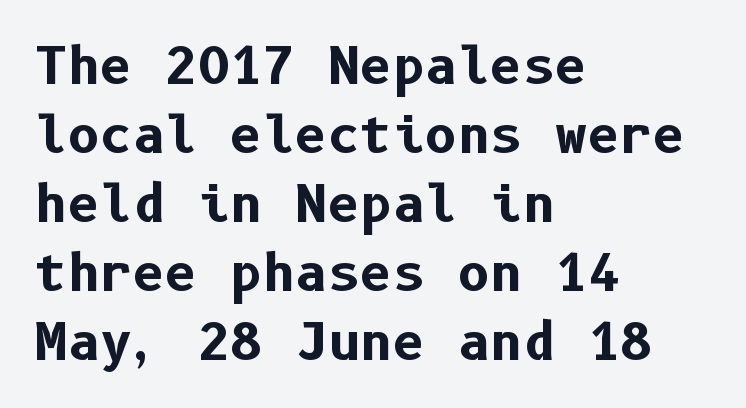
Q: Is the text bold? A: Yes.
Q: Is the text italic (slanted)? A: No, it is upright.
Q: Is the typeface a serif or a sans-serif typeface? A: Sans-serif.
Q: Is the text underlined? A: No.
Q: How is the paragraph aligned? A: Left-aligned.
Q: Is the spacing between letters normal or unusually wide? A: Normal.
Q: Is the spacing between lines tight, normal or loose? A: Normal.
Q: Width (condensed, normal, or wide)? A: Normal.
Q: Stroke contrast? A: Low.
Q: x-height? A: Medium.
